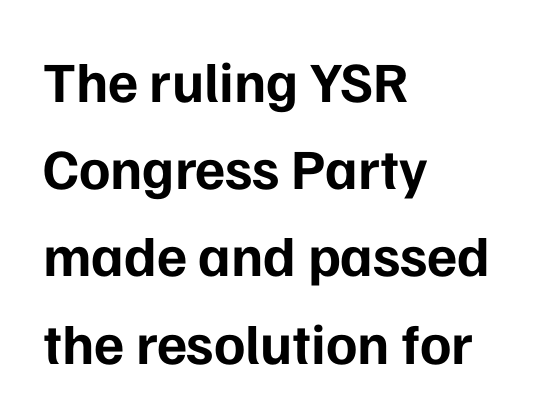
The image shows 57 px bold sans-serif type, upright; set left-aligned, normal line spacing (1.53x), normal letter spacing, not underlined; low stroke contrast and a medium x-height.
